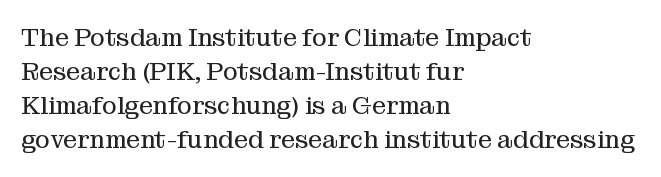
The image shows 25 px text type, upright; set left-aligned, normal line spacing (1.36x), normal letter spacing, not underlined.
